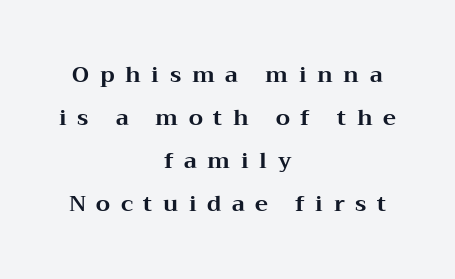
Q: Is the text bold? A: Yes.
Q: Is the text italic (slanted)? A: No, it is upright.
Q: Is the text underlined? A: No.
Q: How is the paragraph aligned? A: Centered.
Q: Is the spacing between letters normal or unusually wide? A: Unusually wide.
Q: Is the spacing between lines tight, normal or loose? A: Loose.
